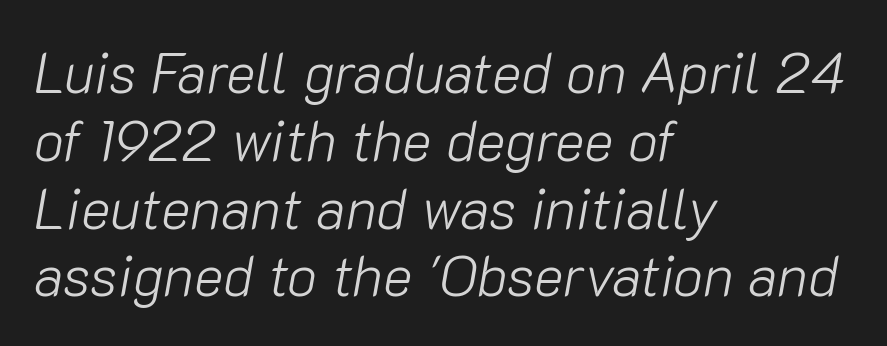
Q: Is the text bold? A: No.
Q: Is the text italic (slanted)? A: Yes, it leans right by about 10 degrees.
Q: Is the text underlined? A: No.
Q: How is the paragraph aligned? A: Left-aligned.
Q: Is the spacing between letters normal or unusually wide? A: Normal.
Q: Width (condensed, normal, or wide)? A: Normal.
Q: Stroke contrast? A: Low.
Q: x-height? A: Medium.
Q: Monospaced? A: No.
